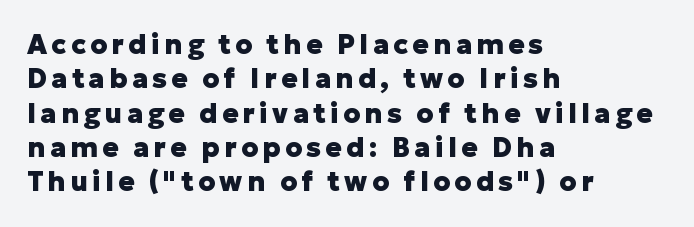
Q: Is the text bold? A: Yes.
Q: Is the text italic (slanted)? A: No, it is upright.
Q: Is the text underlined? A: No.
Q: How is the paragraph aligned? A: Left-aligned.
Q: Is the spacing between lines tight, normal or loose? A: Normal.
